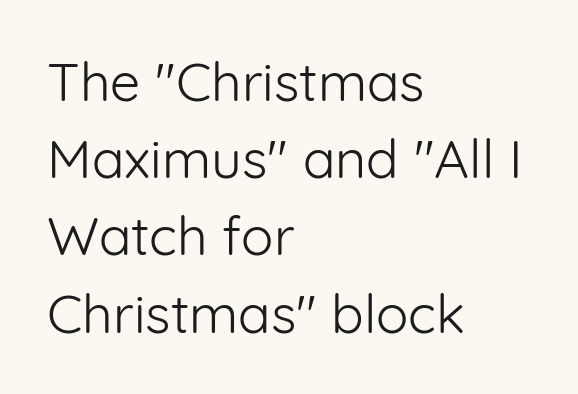
The cut favours lightness, reaching ordinary text weight at its darkest. Each letter's strokes conclude bluntly, with no projecting serifs. No extra tracking has been applied to these lines. Varying glyph widths throughout — classic text-font behaviour. These lines stack with their left ends in a neat column. Is there much room between lines? A standard amount, neither cramped nor airy.
